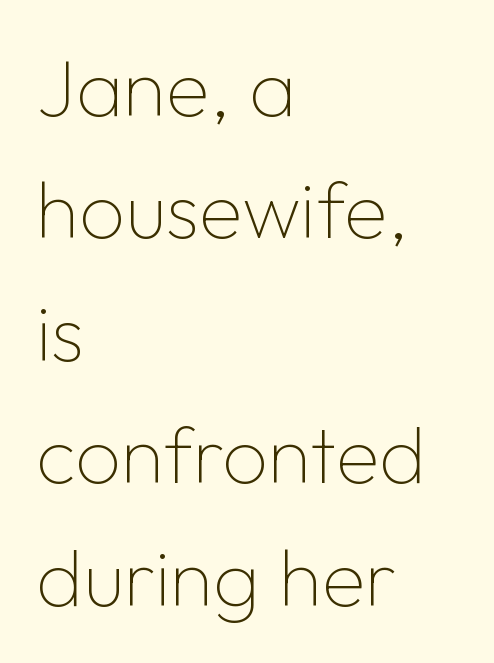
The image shows 80 px thin sans-serif type, upright; set left-aligned, normal line spacing (1.53x), normal letter spacing, not underlined; low stroke contrast and a medium x-height.
